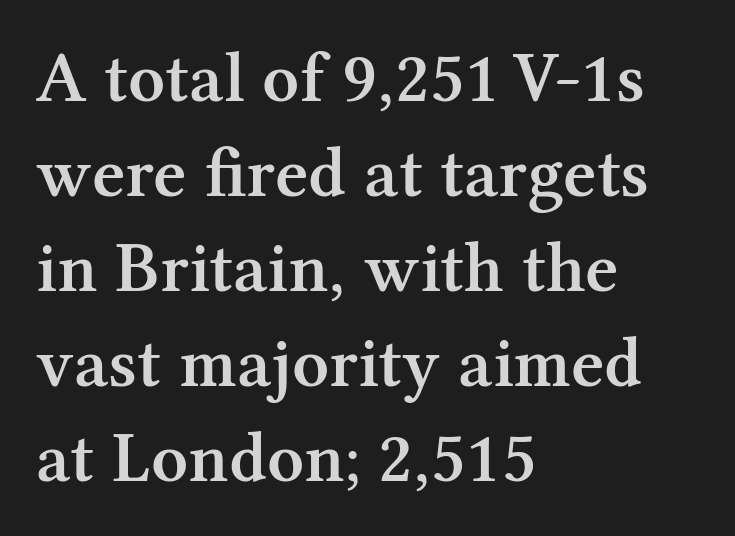
Q: Is the text bold? A: Semi-bold.
Q: Is the text italic (slanted)? A: No, it is upright.
Q: Is the typeface a serif or a sans-serif typeface? A: Serif.
Q: Is the text underlined? A: No.
Q: How is the paragraph aligned? A: Left-aligned.
Q: Is the spacing between letters normal or unusually wide? A: Normal.
Q: Is the spacing between lines tight, normal or loose? A: Normal.
Q: Width (condensed, normal, or wide)? A: Normal.
Q: Stroke contrast? A: Medium.
Q: x-height? A: Medium.
Q: Monospaced? A: No.
